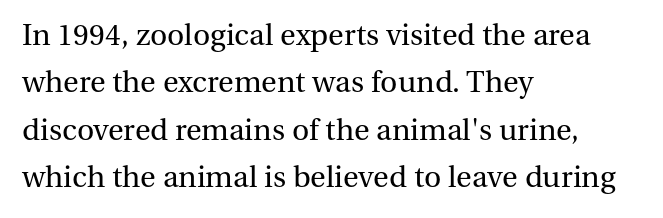
{"serif": "yes", "italic": "no", "bold": "no", "weight": "regular", "width": "normal", "stroke_contrast": "medium", "x_height": "medium", "monospaced": "no", "underline": "no", "align": "left", "line_spacing": "normal", "line_spacing_ratio": 1.58, "letter_spacing": "normal", "letter_spacing_em": 0.0, "glyph_px": 30}
